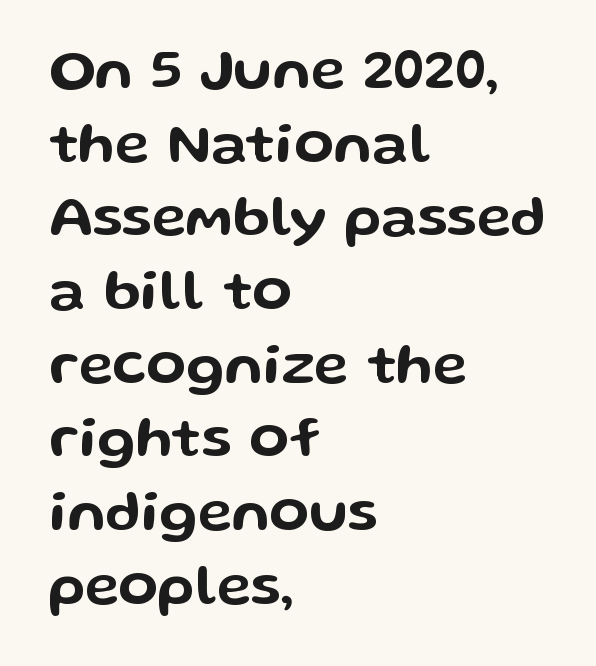
A sans-serif font was chosen for this passage. The space beneath each line is pristine and unruled. Characters follow at the spacing the type designer built in. Proportional: the letters do not fall into vertical columns. In CSS terms this would be text-align: left. Upright lettering throughout.
